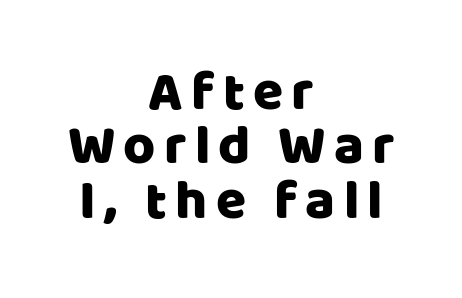
Letters rest on an invisible, unmarked baseline. If you drew a line through each stem, it would be perfectly vertical. Typeset on center — no edge is straight. The passage shown is typed in a proportional face where columns would drift.
